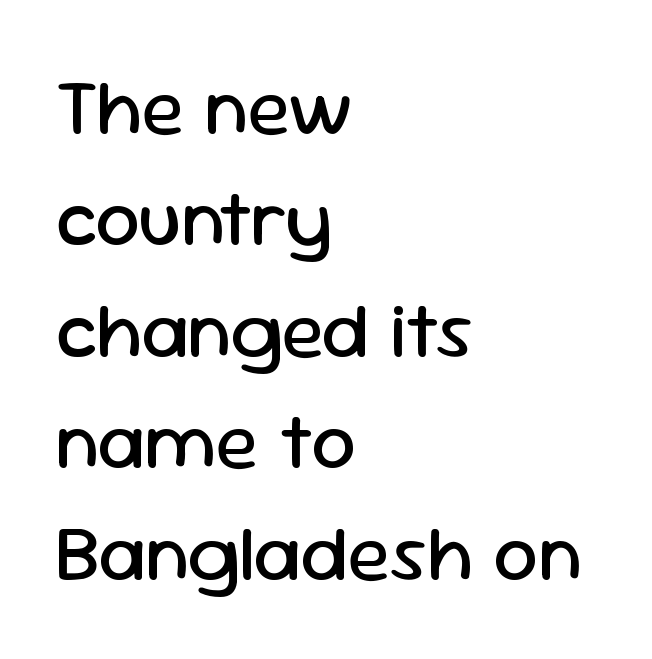
Q: Is the text bold? A: No.
Q: Is the text italic (slanted)? A: No, it is upright.
Q: Is the typeface a serif or a sans-serif typeface? A: Sans-serif.
Q: Is the text underlined? A: No.
Q: How is the paragraph aligned? A: Left-aligned.
Q: Is the spacing between letters normal or unusually wide? A: Normal.
Q: Is the spacing between lines tight, normal or loose? A: Normal.
Q: Width (condensed, normal, or wide)? A: Normal.
Q: Stroke contrast? A: Low.
Q: x-height? A: Medium.
Q: Monospaced? A: No.
